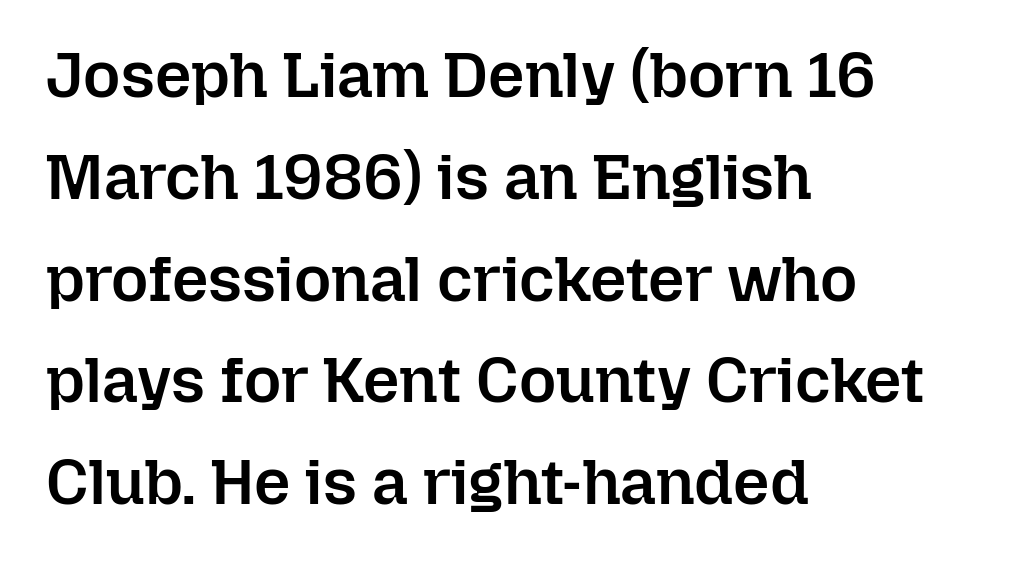
{"italic": "no", "bold": "semi", "weight": "semibold", "width": "normal", "stroke_contrast": "low", "x_height": "medium", "monospaced": "no", "underline": "no", "align": "left", "line_spacing": "normal", "line_spacing_ratio": 1.59, "letter_spacing": "normal", "letter_spacing_em": 0.0, "glyph_px": 64}
